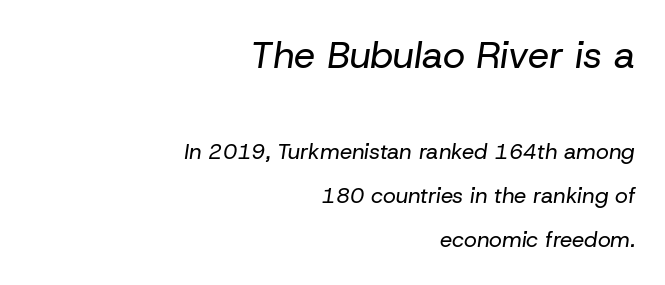
Q: Is the text bold? A: No.
Q: Is the text italic (slanted)? A: Yes, it leans right by about 8 degrees.
Q: Is the text underlined? A: No.
Q: How is the paragraph aligned? A: Right-aligned.
Q: Is the spacing between letters normal or unusually wide? A: Normal.
Q: Is the spacing between lines tight, normal or loose? A: Loose.
Q: Which block of text is set in a larger size, the first (top) or the second (bottom)? A: The first (top) one.
Q: Width (condensed, normal, or wide)? A: Normal.
Q: Stroke contrast? A: Low.
Q: x-height? A: Medium.
Q: Monospaced? A: No.
